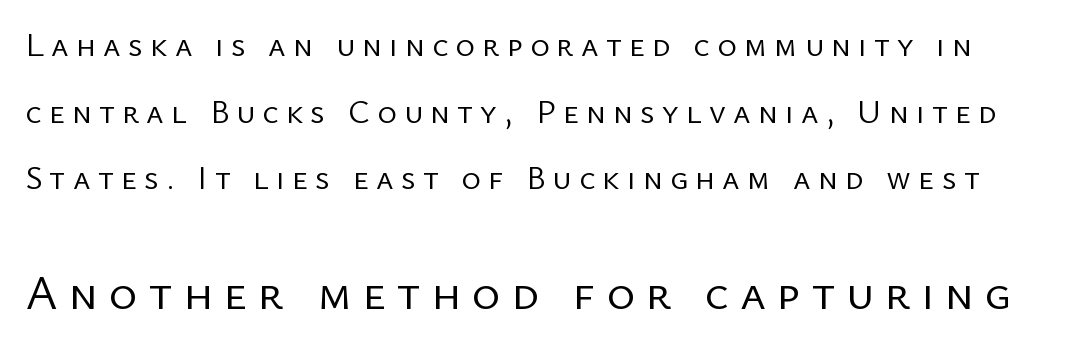
The image shows 49 px regular-weight sans-serif type, upright; set loose line spacing (2.02x), unusually wide letter spacing (+0.22 em), not underlined; the second (bottom) block is 1.48x larger; low stroke contrast and a medium x-height.
